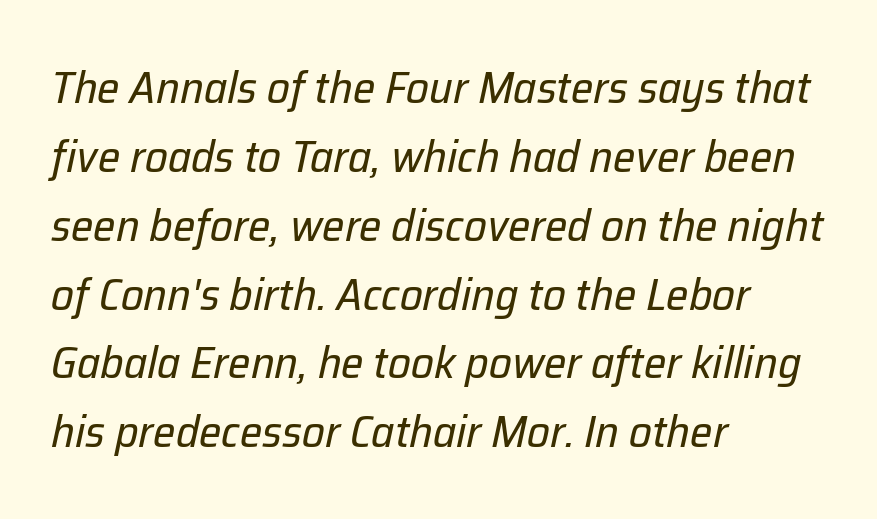
Q: Is the text bold? A: No.
Q: Is the text italic (slanted)? A: Yes, it leans right by about 12 degrees.
Q: Is the text underlined? A: No.
Q: How is the paragraph aligned? A: Left-aligned.
Q: Is the spacing between letters normal or unusually wide? A: Normal.
Q: Is the spacing between lines tight, normal or loose? A: Normal.
Q: Width (condensed, normal, or wide)? A: Normal.
Q: Stroke contrast? A: Low.
Q: x-height? A: Medium.
Q: Monospaced? A: No.
